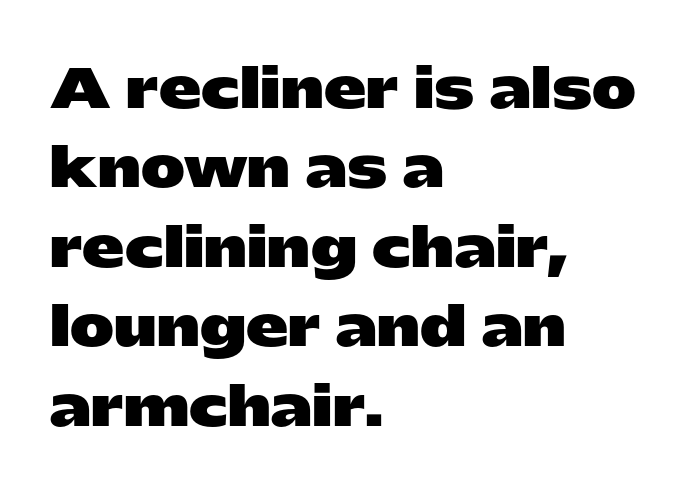
Q: Is the text bold? A: Yes.
Q: Is the text italic (slanted)? A: No, it is upright.
Q: Is the typeface a serif or a sans-serif typeface? A: Sans-serif.
Q: Is the text underlined? A: No.
Q: How is the paragraph aligned? A: Left-aligned.
Q: Is the spacing between letters normal or unusually wide? A: Normal.
Q: Is the spacing between lines tight, normal or loose? A: Normal.
Q: Width (condensed, normal, or wide)? A: Wide.
Q: Stroke contrast? A: Low.
Q: x-height? A: Medium.
Q: Monospaced? A: No.
